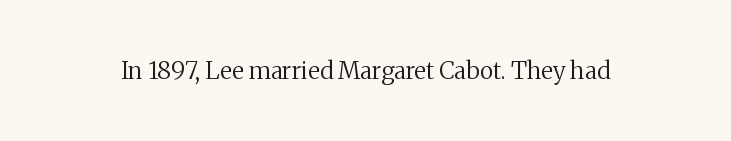
Q: Is the text bold? A: No.
Q: Is the text italic (slanted)? A: No, it is upright.
Q: Is the text underlined? A: No.
Q: Is the spacing between letters normal or unusually wide? A: Normal.
